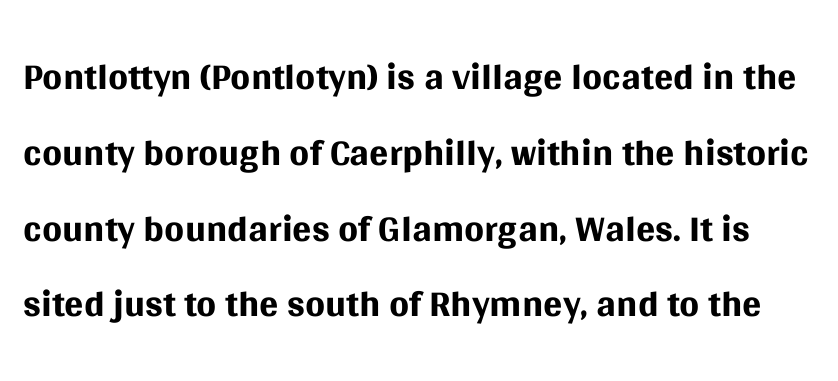
The line-height multiplier appears to be the usual default. Caption: face not bold, strokes unweighted. Spacing verdict: proportional, widths tailored to each character. The characters display no serif detailing; their extremities are plain.
